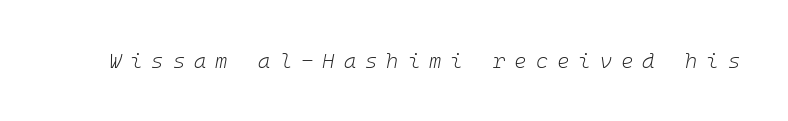
{"italic": "yes", "lean": "right", "slant_degrees": 10, "bold": "no", "underline": "no", "letter_spacing": "wide", "letter_spacing_em": 0.43, "glyph_px": 21}
